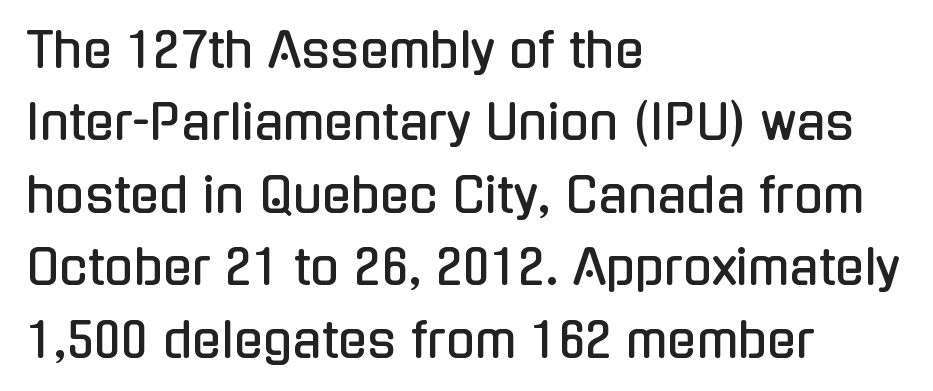
A typesetter would mark this as roman, not italic. The rendering anchors every line to the left-hand side. Look at the tracking — it's just the regular setting, nothing added. The rendering uses natural spacing where letterforms have individual widths. Descenders are the only things crossing below the line. Regarding leading, the lines here are spaced in the standard way.
